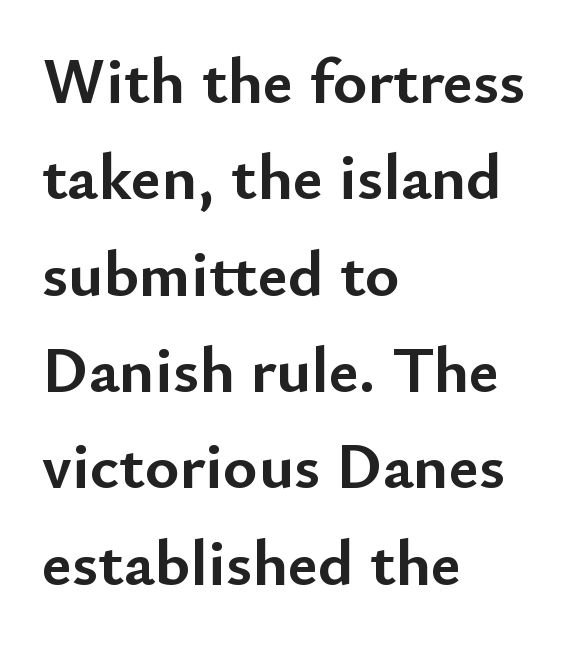
Q: Is the text bold? A: Yes.
Q: Is the text italic (slanted)? A: No, it is upright.
Q: Is the typeface a serif or a sans-serif typeface? A: Sans-serif.
Q: Is the text underlined? A: No.
Q: How is the paragraph aligned? A: Left-aligned.
Q: Is the spacing between letters normal or unusually wide? A: Normal.
Q: Is the spacing between lines tight, normal or loose? A: Normal.
Q: Width (condensed, normal, or wide)? A: Normal.
Q: Stroke contrast? A: Low.
Q: x-height? A: Small.
Q: Monospaced? A: No.
